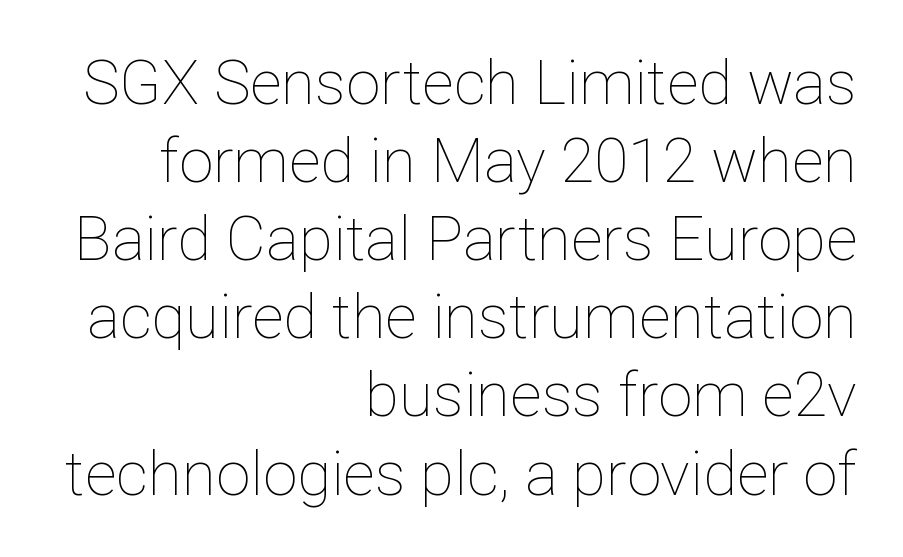
The image shows 62 px thin type, upright; set right-aligned, normal line spacing (1.26x), normal letter spacing, not underlined; low stroke contrast and a medium x-height.
